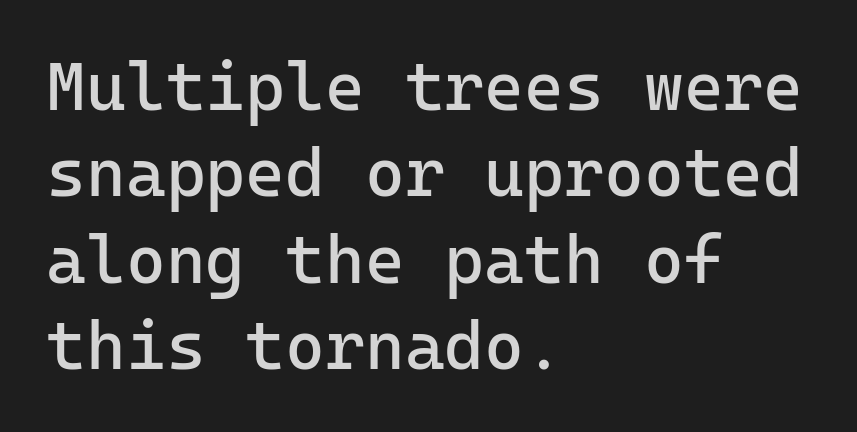
The image shows 68 px regular-weight sans-serif type, upright, monospaced; set left-aligned, normal line spacing (1.27x), normal letter spacing, not underlined; low stroke contrast and a medium x-height.
